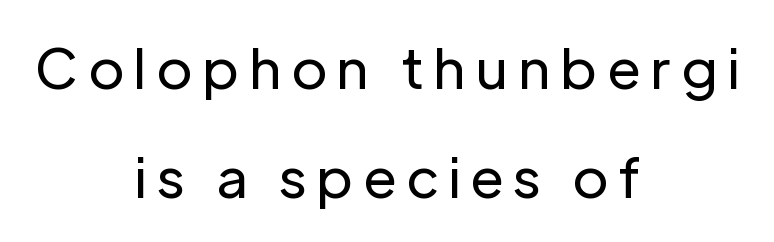
Q: Is the text bold? A: No.
Q: Is the text italic (slanted)? A: No, it is upright.
Q: Is the typeface a serif or a sans-serif typeface? A: Sans-serif.
Q: Is the text underlined? A: No.
Q: How is the paragraph aligned? A: Centered.
Q: Is the spacing between lines tight, normal or loose? A: Loose.
Q: Width (condensed, normal, or wide)? A: Normal.
Q: Stroke contrast? A: Low.
Q: x-height? A: Medium.
Q: Monospaced? A: No.
